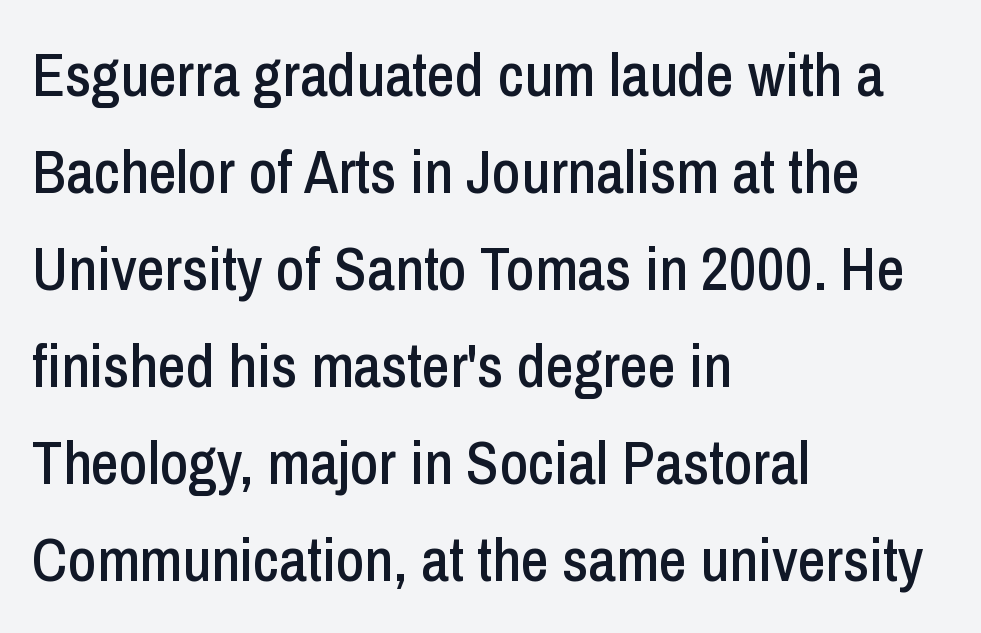
The image shows 61 px condensed sans-serif type, upright; set left-aligned, normal line spacing (1.59x), normal letter spacing, not underlined; low stroke contrast and a medium x-height.
